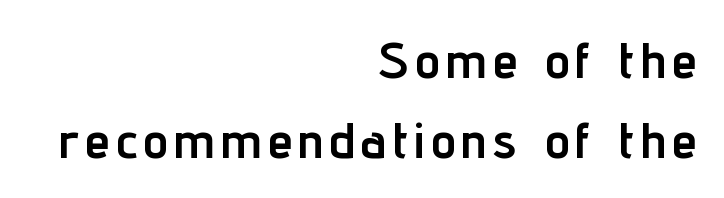
The image shows 51 px semibold, condensed sans-serif type, upright; set right-aligned, normal line spacing (1.56x), not underlined; low stroke contrast and a medium x-height.
